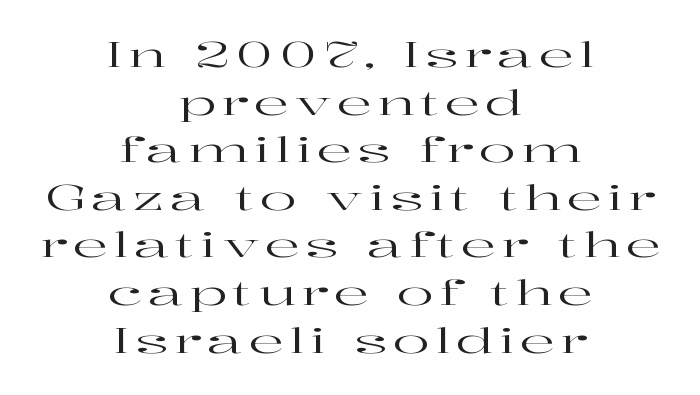
{"serif": "yes", "italic": "no", "width": "wide", "stroke_contrast": "high", "x_height": "medium", "monospaced": "no", "underline": "no", "align": "center", "line_spacing": "normal", "line_spacing_ratio": 1.4, "glyph_px": 34}
